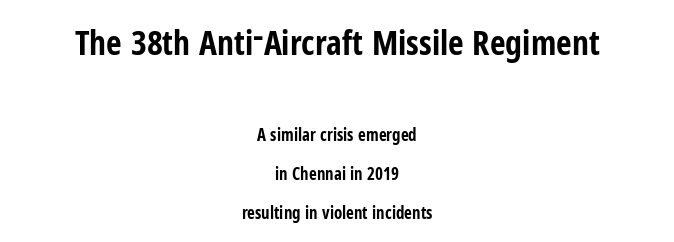
{"serif": "no", "italic": "no", "bold": "yes", "weight": "bold", "width": "condensed", "stroke_contrast": "low", "x_height": "medium", "monospaced": "no", "underline": "no", "align": "center", "line_spacing": "loose", "line_spacing_ratio": 2.27, "letter_spacing": "normal", "letter_spacing_em": 0.0, "larger_block": "first", "size_ratio": 2.0, "glyph_px": 34}
